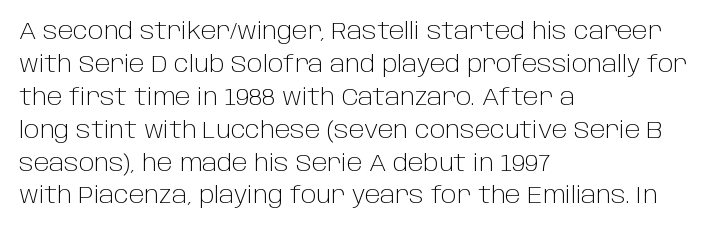
These lines stack with their left ends in a neat column. Letters rest on an invisible, unmarked baseline. The lines sit at an ordinary, default distance from one another. The type sits square on the baseline with zero lean. No letter is thick-stroked: the sample isn't bold. Default kerning and tracking; the words read as compact shapes.
